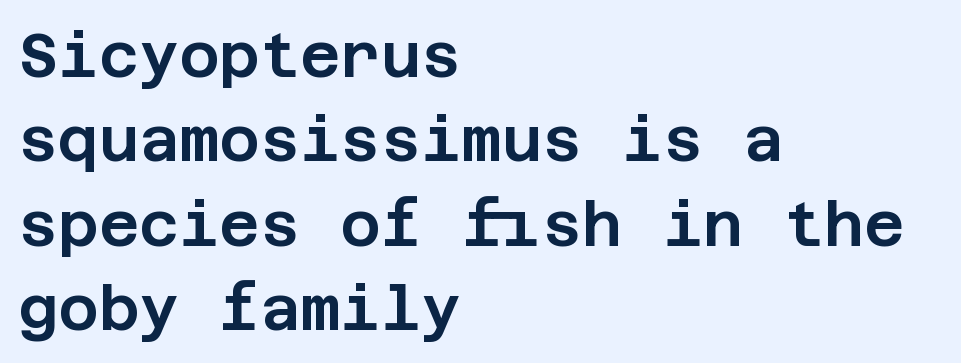
{"serif": "no", "italic": "no", "width": "normal", "stroke_contrast": "low", "x_height": "large", "underline": "no", "align": "left", "line_spacing": "normal", "line_spacing_ratio": 1.36, "letter_spacing": "normal", "letter_spacing_em": 0.0, "glyph_px": 62}
